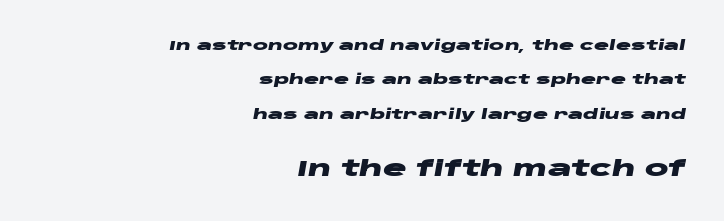
Q: Is the text bold? A: Yes.
Q: Is the text italic (slanted)? A: Yes, it leans right by about 10 degrees.
Q: Is the text underlined? A: No.
Q: How is the paragraph aligned? A: Right-aligned.
Q: Is the spacing between letters normal or unusually wide? A: Normal.
Q: Is the spacing between lines tight, normal or loose? A: Loose.
Q: Which block of text is set in a larger size, the first (top) or the second (bottom)? A: The second (bottom) one.
